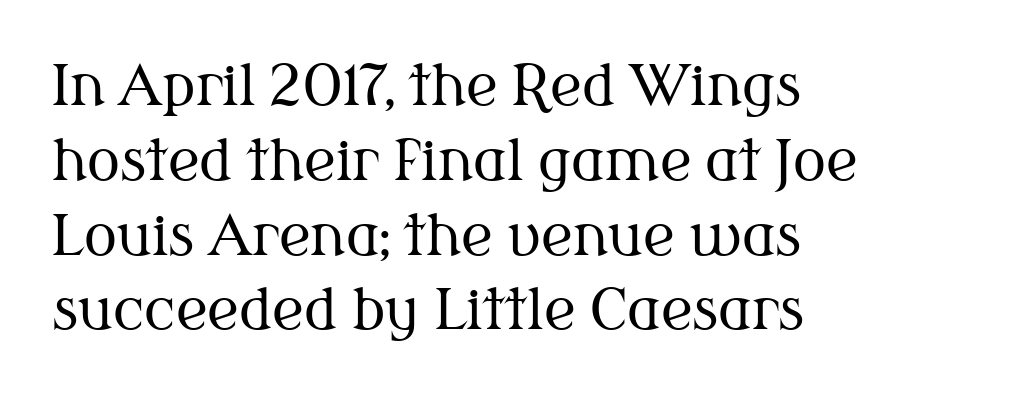
Interline gaps are of average width in this sample. Proportional: the letters do not fall into vertical columns. Letter spacing: default. The face used here is seriffed, in the tradition of book romans.
